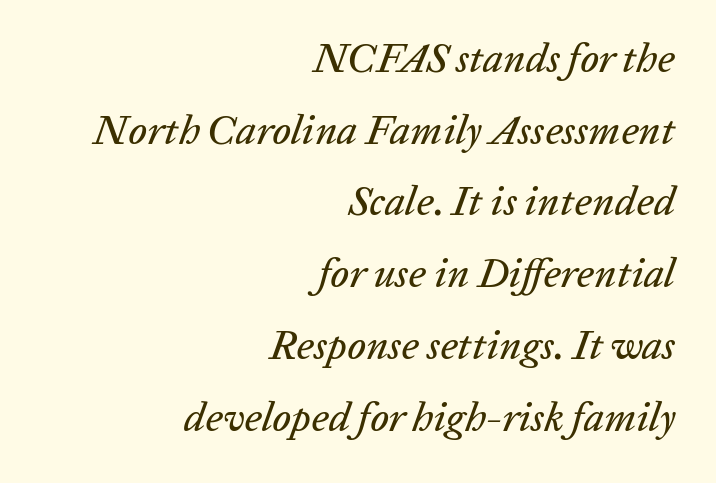
The image shows 41 px text type, italic (leaning right); set right-aligned, line spacing 1.75x, normal letter spacing, not underlined; low stroke contrast and a medium x-height.
